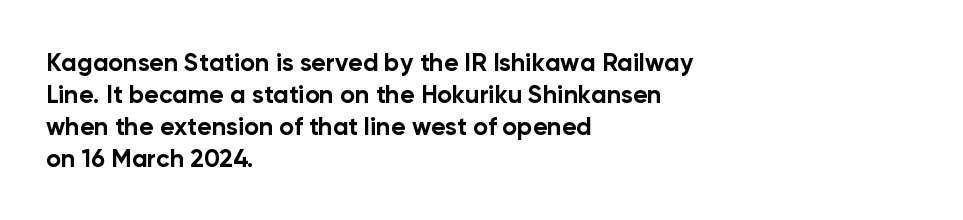
The image shows 25 px bold type, upright; set left-aligned, normal line spacing (1.28x), normal letter spacing, not underlined.
